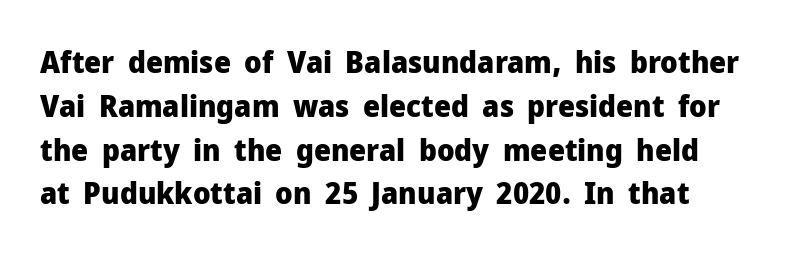
Q: Is the text bold? A: Yes.
Q: Is the text italic (slanted)? A: No, it is upright.
Q: Is the typeface a serif or a sans-serif typeface? A: Sans-serif.
Q: Is the text underlined? A: No.
Q: How is the paragraph aligned? A: Left-aligned.
Q: Is the spacing between letters normal or unusually wide? A: Normal.
Q: Is the spacing between lines tight, normal or loose? A: Normal.
Q: Width (condensed, normal, or wide)? A: Normal.
Q: Stroke contrast? A: Low.
Q: x-height? A: Medium.
Q: Monospaced? A: No.
